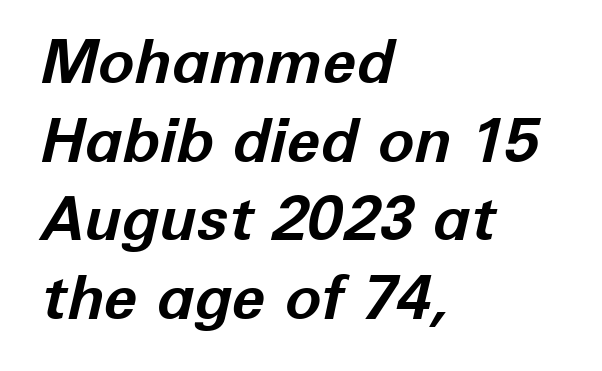
{"italic": "yes", "lean": "right", "slant_degrees": 12, "bold": "yes", "weight": "bold", "width": "normal", "stroke_contrast": "low", "x_height": "medium", "monospaced": "no", "underline": "no", "align": "left", "line_spacing": "normal", "line_spacing_ratio": 1.29, "letter_spacing": "normal", "letter_spacing_em": 0.0, "glyph_px": 61}
